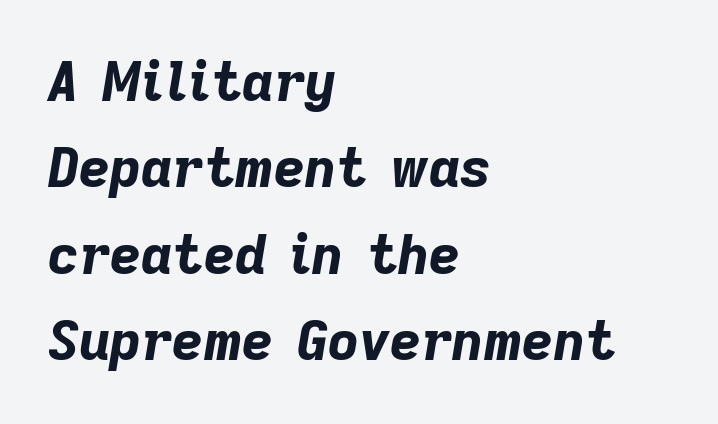
{"italic": "yes", "lean": "right", "slant_degrees": 9, "bold": "yes", "weight": "bold", "width": "normal", "stroke_contrast": "low", "x_height": "medium", "monospaced": "no", "underline": "no", "align": "left", "line_spacing": "normal", "line_spacing_ratio": 1.6, "letter_spacing": "normal", "letter_spacing_em": 0.0, "glyph_px": 54}
